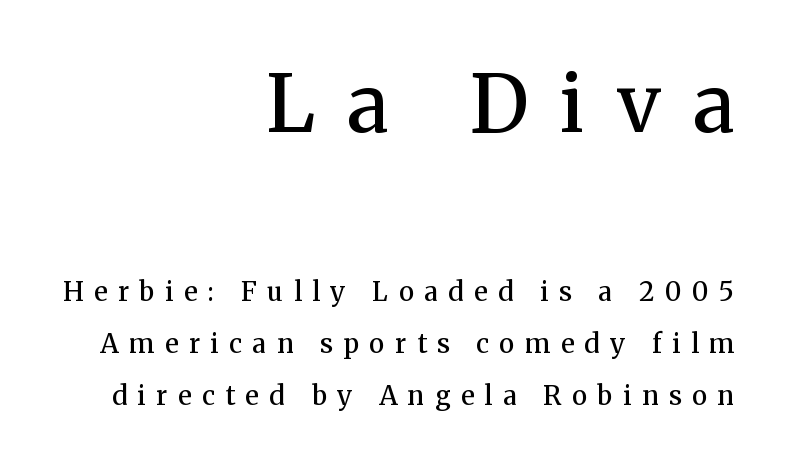
The rendering anchors every line to the right-hand side. Regarding leading, the lines here are spaced well apart. Compared with typical body copy, the letter spacing here is much looser. Proportional: the letters do not fall into vertical columns. Tall strokes in this sample are plumb rather than angled.
